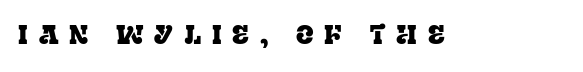
The image shows 26 px text type, upright; set unusually wide letter spacing (+0.42 em), not underlined.
